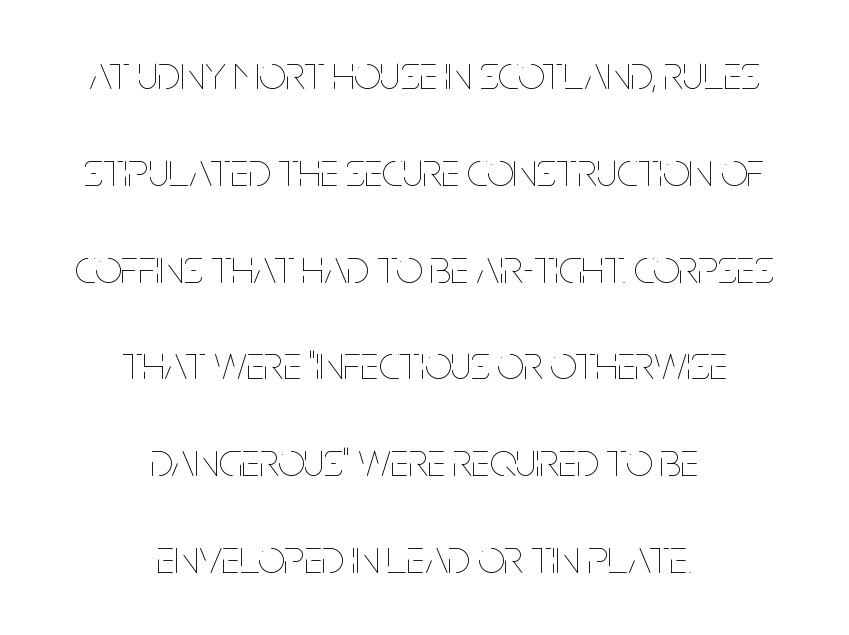
The zone under the glyphs is completely vacant. Students, note that the glyphs here touch the page at normal intervals. Nope, not italic — everything's standing straight. Spacing verdict: proportional, widths tailored to each character.
